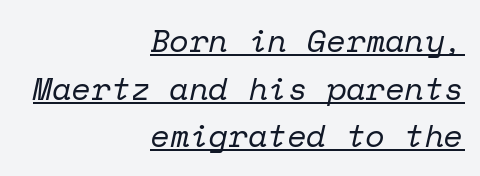
Unbolded letterforms with no extra heft. In terms of posture, this sample is oblique. Alignment: flush right. This sample uses plain, unmodified letter spacing. The font family rendered here belongs to the serif group.
